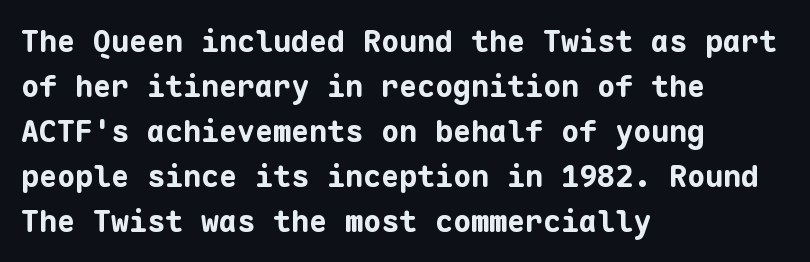
Q: Is the text bold? A: Yes.
Q: Is the text italic (slanted)? A: No, it is upright.
Q: Is the typeface a serif or a sans-serif typeface? A: Sans-serif.
Q: Is the text underlined? A: No.
Q: How is the paragraph aligned? A: Left-aligned.
Q: Is the spacing between letters normal or unusually wide? A: Normal.
Q: Is the spacing between lines tight, normal or loose? A: Normal.
Q: Width (condensed, normal, or wide)? A: Normal.
Q: Stroke contrast? A: Low.
Q: x-height? A: Medium.
Q: Monospaced? A: Yes.
